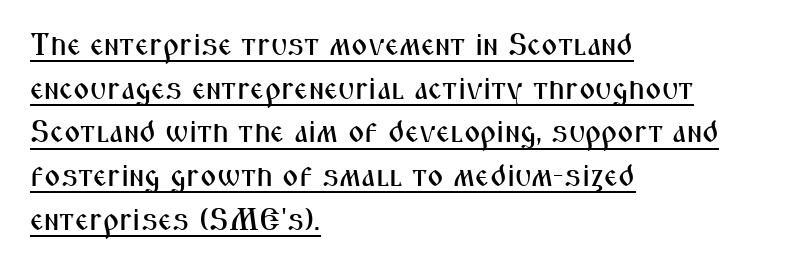
The image shows 31 px condensed sans-serif type, upright; set left-aligned, normal line spacing (1.41x), normal letter spacing, underlined; medium stroke contrast and a medium x-height.
